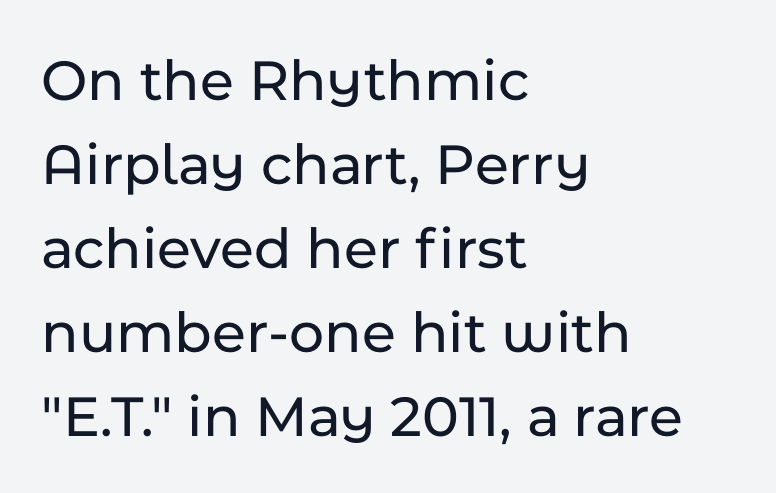
The image shows 60 px sans-serif type, upright; set left-aligned, normal line spacing (1.4x), normal letter spacing, not underlined; low stroke contrast and a medium x-height.
